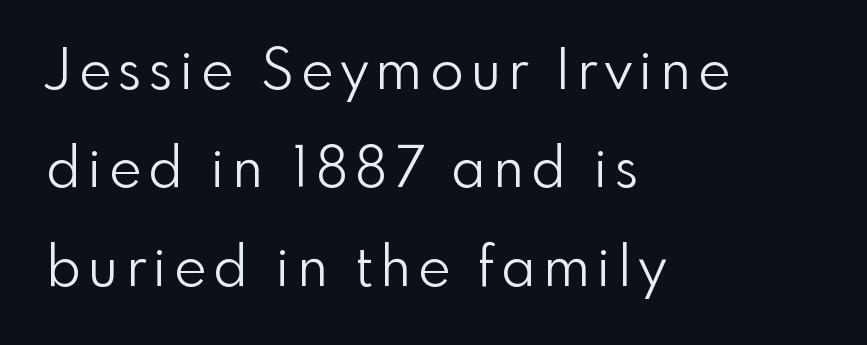
The image shows 55 px light sans-serif type, upright; set left-aligned, line spacing 1.79x, not underlined; a small x-height.
